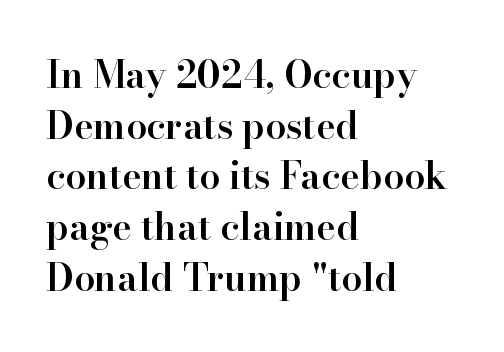
{"serif": "yes", "italic": "no", "bold": "semi", "weight": "semibold", "width": "normal", "stroke_contrast": "high", "x_height": "small", "monospaced": "no", "underline": "no", "align": "left", "line_spacing": "normal", "line_spacing_ratio": 1.37, "letter_spacing": "normal", "letter_spacing_em": 0.0, "glyph_px": 37}
